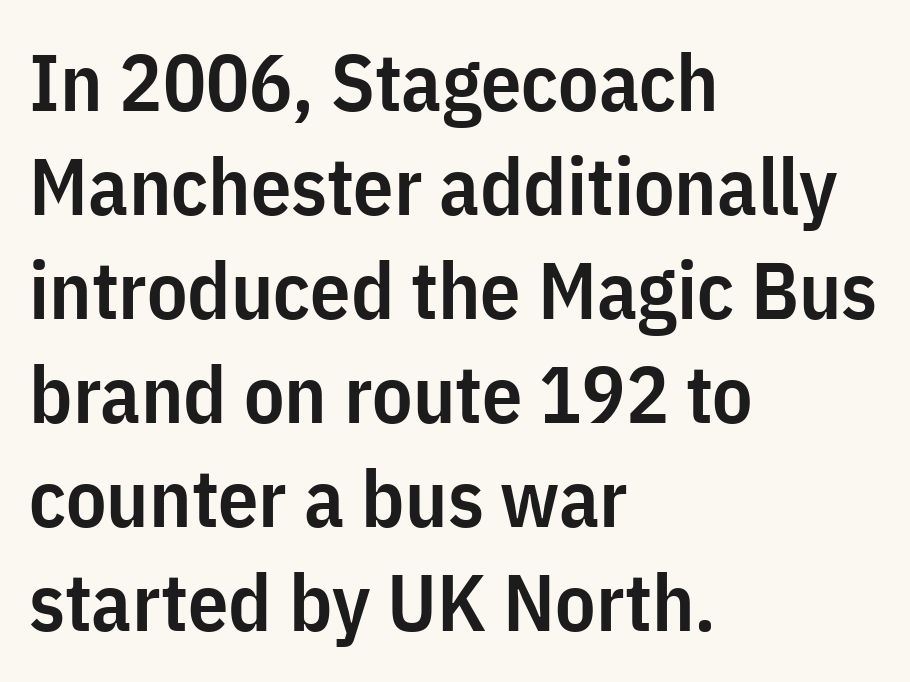
Q: Is the text bold? A: Semi-bold.
Q: Is the text italic (slanted)? A: No, it is upright.
Q: Is the typeface a serif or a sans-serif typeface? A: Sans-serif.
Q: Is the text underlined? A: No.
Q: How is the paragraph aligned? A: Left-aligned.
Q: Is the spacing between letters normal or unusually wide? A: Normal.
Q: Is the spacing between lines tight, normal or loose? A: Normal.
Q: Width (condensed, normal, or wide)? A: Condensed.
Q: Stroke contrast? A: Low.
Q: x-height? A: Medium.
Q: Monospaced? A: No.
